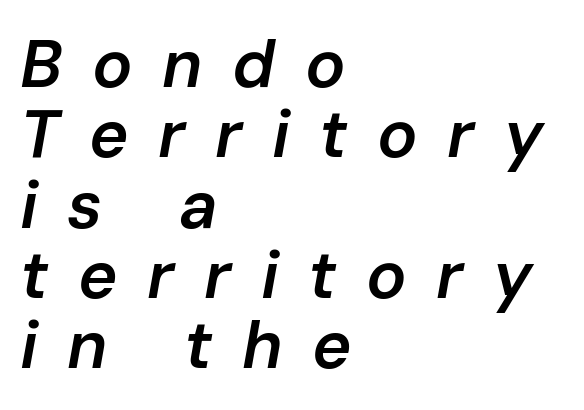
Q: Is the text bold? A: Semi-bold.
Q: Is the text italic (slanted)? A: Yes, it leans right by about 10 degrees.
Q: Is the text underlined? A: No.
Q: How is the paragraph aligned? A: Left-aligned.
Q: Is the spacing between letters normal or unusually wide? A: Unusually wide.
Q: Is the spacing between lines tight, normal or loose? A: Tight.
Q: Width (condensed, normal, or wide)? A: Normal.
Q: Stroke contrast? A: Low.
Q: x-height? A: Medium.
Q: Monospaced? A: No.
